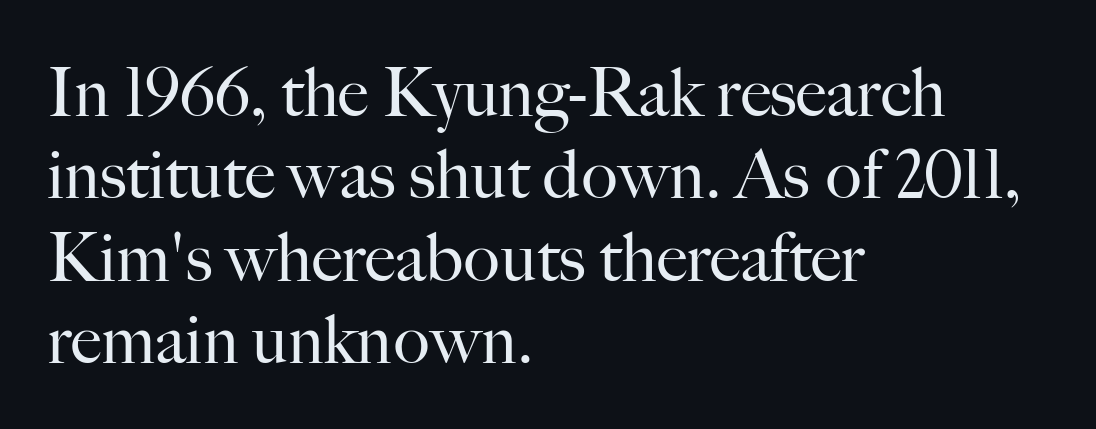
{"serif": "yes", "italic": "no", "bold": "no", "weight": "regular", "width": "normal", "stroke_contrast": "high", "x_height": "small", "monospaced": "no", "underline": "no", "align": "left", "line_spacing_ratio": 1.21, "letter_spacing": "normal", "letter_spacing_em": 0.0, "glyph_px": 68}
